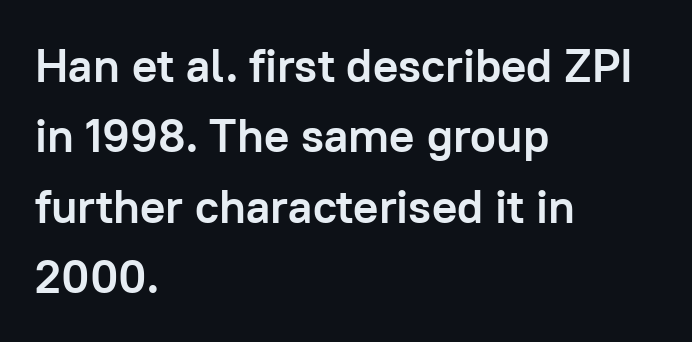
The gaps between neighbouring characters are ordinary and unremarkable. Chunky letters — that's bold for sure. The lettering holds an erect, upright posture throughout. No feet cap the strokes, marking this as sans-serif type. Words float on clear page, feet unadorned.
